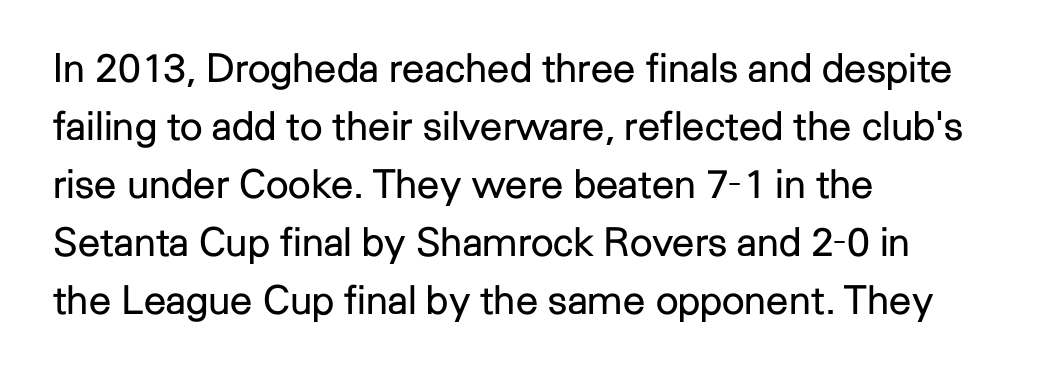
{"serif": "no", "italic": "no", "bold": "no", "weight": "regular", "width": "normal", "stroke_contrast": "low", "x_height": "medium", "monospaced": "no", "underline": "no", "align": "left", "line_spacing": "normal", "line_spacing_ratio": 1.45, "letter_spacing": "normal", "letter_spacing_em": 0.0, "glyph_px": 40}
